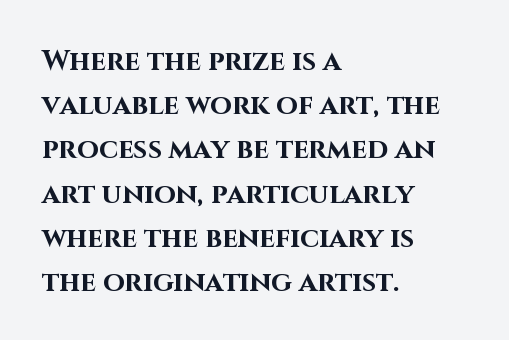
The letters carry no serifs — their stems end cleanly without finishing strokes. Check the space under the baseline: it is left empty. What weight is shown? A full bold with thick strokes. The line-height multiplier appears to be the usual default. Caption: multi-line text, flush left, ragged right. Tall strokes in this sample are plumb rather than angled.
